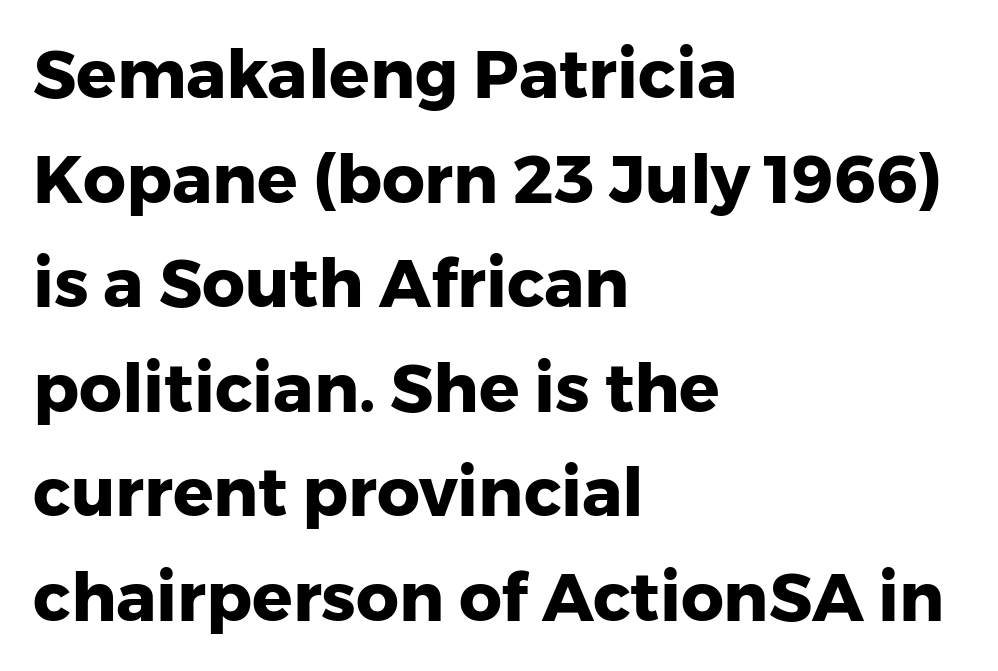
The image shows 67 px heavy sans-serif type, upright; set left-aligned, normal line spacing (1.56x), normal letter spacing, not underlined; low stroke contrast and a medium x-height.
